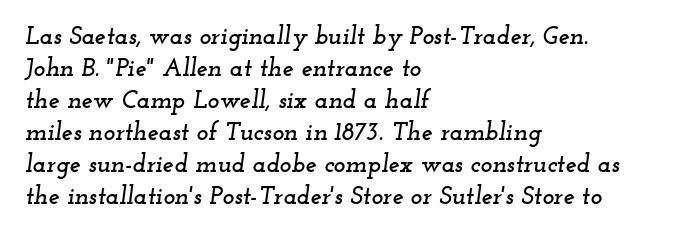
The image shows 25 px text type, italic (leaning right); set left-aligned, normal line spacing (1.28x), normal letter spacing, not underlined.
